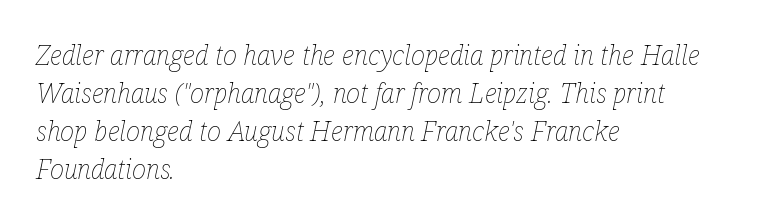
What stands out about the letter spacing? Nothing — it is the standard amount. The ragged edge is on the right, which tells us the setting is flush left. Summary of vertical rhythm: regular, with standard interline spacing. The strokes carry an ordinary text weight at most.
